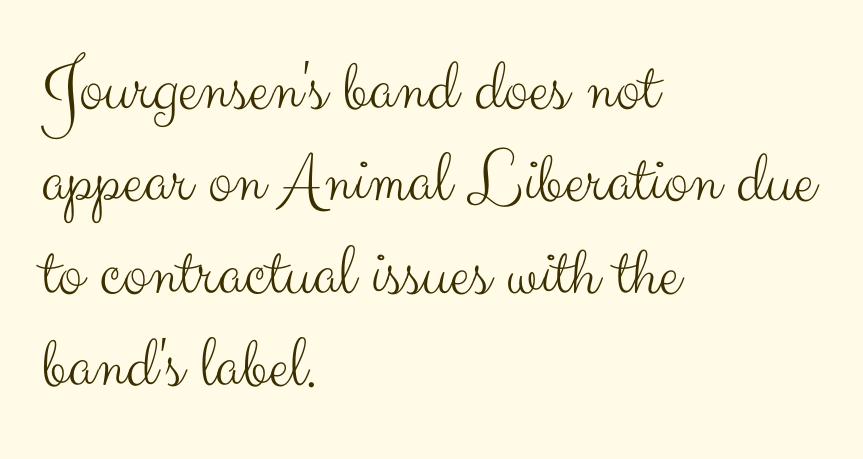
Q: Is the text bold? A: No.
Q: Is the text italic (slanted)? A: Yes.
Q: Is the typeface a serif or a sans-serif typeface? A: Sans-serif.
Q: Is the text underlined? A: No.
Q: How is the paragraph aligned? A: Left-aligned.
Q: Is the spacing between letters normal or unusually wide? A: Normal.
Q: Is the spacing between lines tight, normal or loose? A: Normal.
Q: Width (condensed, normal, or wide)? A: Normal.
Q: Stroke contrast? A: Medium.
Q: x-height? A: Small.
Q: Monospaced? A: No.
